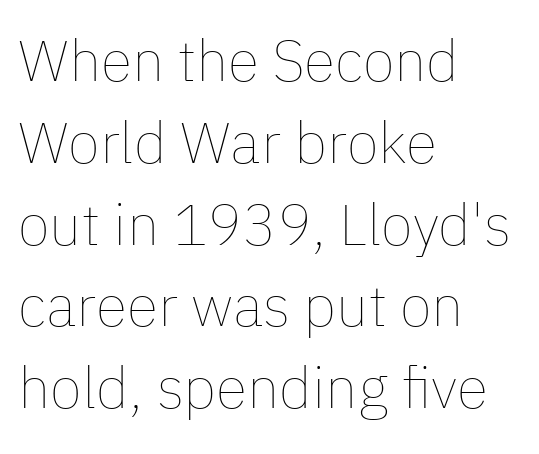
{"italic": "no", "bold": "no", "weight": "thin", "width": "normal", "stroke_contrast": "low", "x_height": "medium", "monospaced": "no", "underline": "no", "align": "left", "line_spacing": "normal", "line_spacing_ratio": 1.41, "letter_spacing": "normal", "letter_spacing_em": 0.0, "glyph_px": 58}
